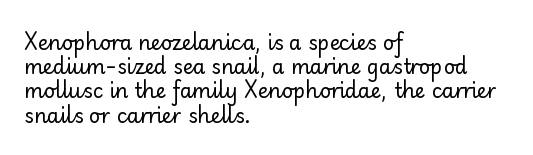
Tall strokes in this sample are plumb rather than angled. Decoration check: the copy has no underline. Words appear dense and cohesive because spacing is normal. The typesetter chose a ragged-right arrangement here.
